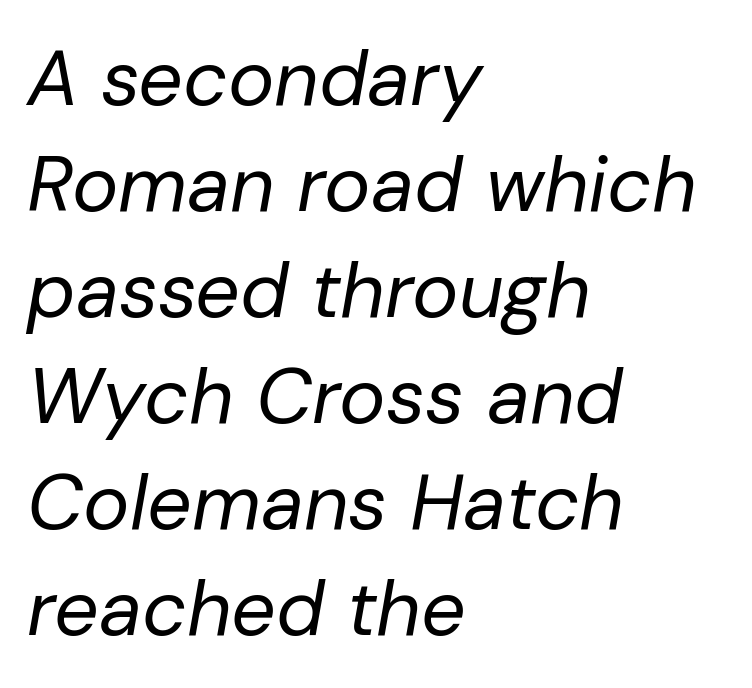
The rendering uses natural spacing where letterforms have individual widths. Students, note that the glyphs here touch the page at normal intervals. The words here are not underlined. Each new line begins a customary step beneath the previous one. This sample uses an oblique cut, with every glyph tilted off the vertical.
